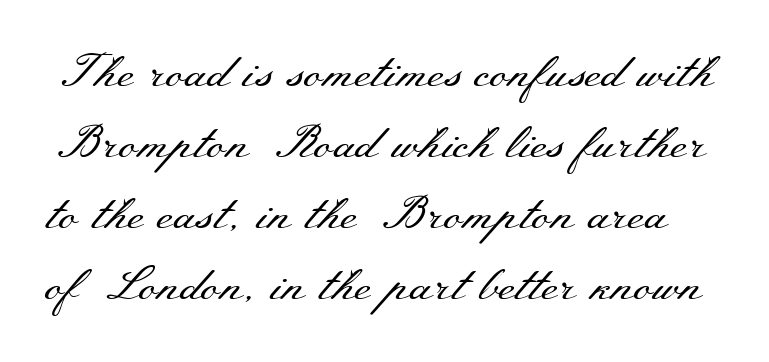
Q: Is the text bold? A: No.
Q: Is the text italic (slanted)? A: Yes.
Q: Is the typeface a serif or a sans-serif typeface? A: Serif.
Q: Is the text underlined? A: No.
Q: Is the spacing between letters normal or unusually wide? A: Normal.
Q: Is the spacing between lines tight, normal or loose? A: Normal.
Q: Width (condensed, normal, or wide)? A: Wide.
Q: Stroke contrast? A: Medium.
Q: x-height? A: Small.
Q: Monospaced? A: No.
